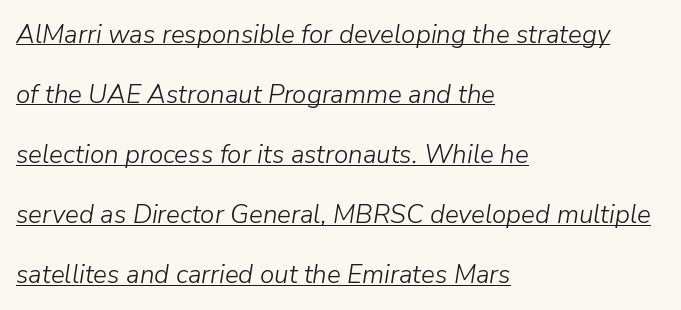
Q: Is the text bold? A: No.
Q: Is the text italic (slanted)? A: Yes, it leans right by about 9 degrees.
Q: Is the text underlined? A: Yes.
Q: How is the paragraph aligned? A: Left-aligned.
Q: Is the spacing between letters normal or unusually wide? A: Normal.
Q: Is the spacing between lines tight, normal or loose? A: Loose.
